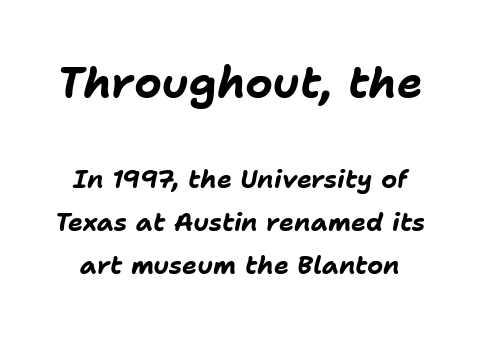
Q: Is the text bold? A: Yes.
Q: Is the text italic (slanted)? A: Yes, it leans right by about 11 degrees.
Q: Is the text underlined? A: No.
Q: Is the spacing between letters normal or unusually wide? A: Normal.
Q: Which block of text is set in a larger size, the first (top) or the second (bottom)? A: The first (top) one.
Q: Width (condensed, normal, or wide)? A: Normal.
Q: Stroke contrast? A: Low.
Q: x-height? A: Medium.
Q: Monospaced? A: No.
